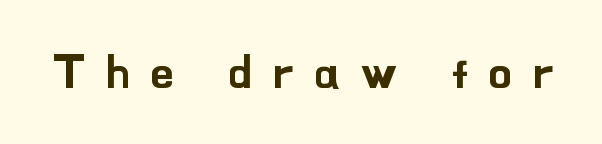
{"serif": "no", "italic": "no", "width": "normal", "stroke_contrast": "low", "x_height": "small", "monospaced": "no", "underline": "no", "letter_spacing": "wide", "letter_spacing_em": 0.45, "glyph_px": 47}
